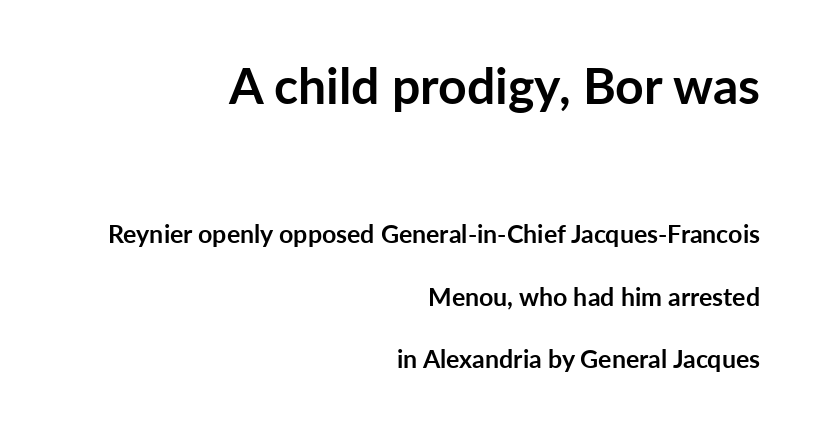
The paragraph shown leans on its right margin. Does the bottom block carry the larger type? No, the top block does. This sample trades compactness for vertical openness between lines. The specimen reads as upright at a glance.
